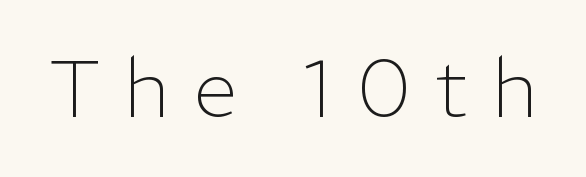
Q: Is the text bold? A: No.
Q: Is the text italic (slanted)? A: No, it is upright.
Q: Is the typeface a serif or a sans-serif typeface? A: Sans-serif.
Q: Is the text underlined? A: No.
Q: Is the spacing between letters normal or unusually wide? A: Unusually wide.
Q: Width (condensed, normal, or wide)? A: Normal.
Q: Stroke contrast? A: Low.
Q: x-height? A: Medium.
Q: Monospaced? A: No.
